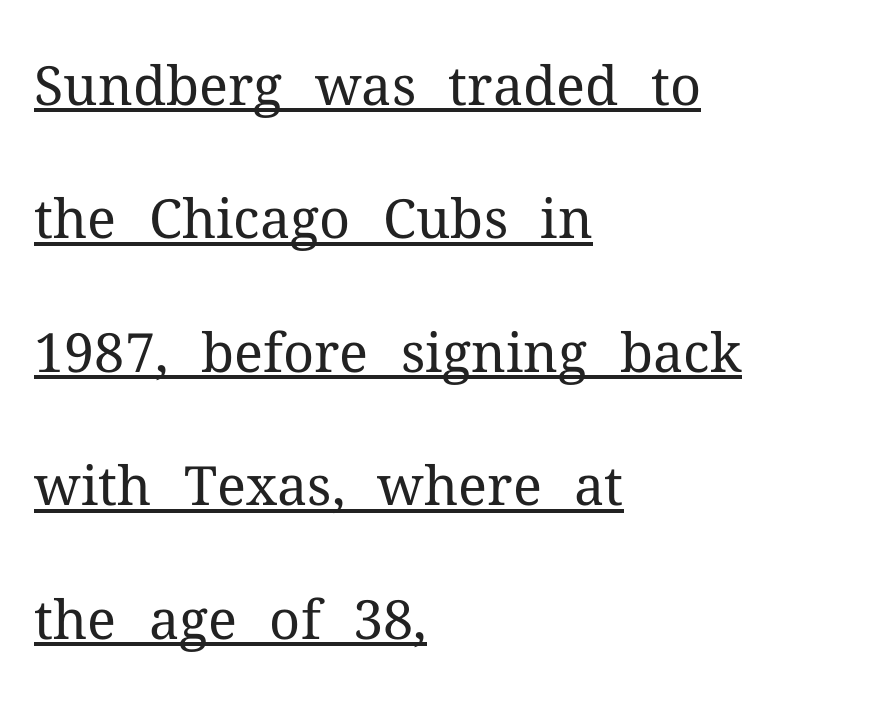
The image shows 54 px regular-weight serif type, upright; set left-aligned, loose line spacing (2.47x), normal letter spacing, underlined; medium stroke contrast and a medium x-height.
